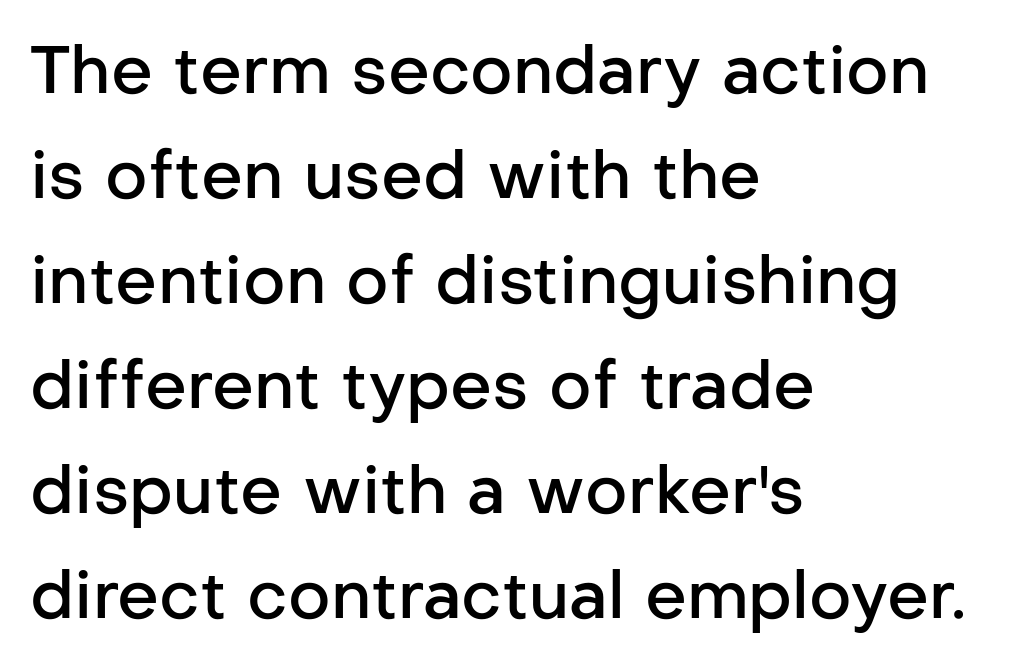
{"serif": "no", "italic": "no", "bold": "semi", "weight": "semibold", "width": "normal", "stroke_contrast": "low", "x_height": "medium", "monospaced": "no", "underline": "no", "align": "left", "line_spacing": "normal", "line_spacing_ratio": 1.59, "letter_spacing": "normal", "letter_spacing_em": 0.0, "glyph_px": 66}
